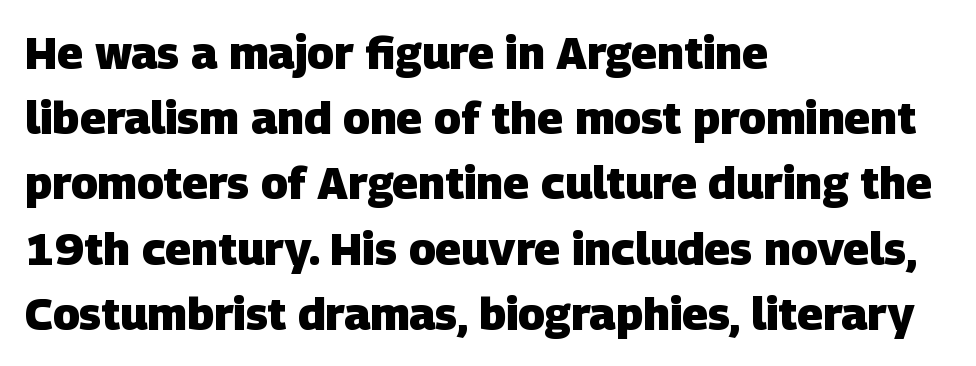
The image shows 45 px heavy sans-serif type; set left-aligned, normal line spacing (1.45x), normal letter spacing, not underlined; low stroke contrast and a large x-height.
